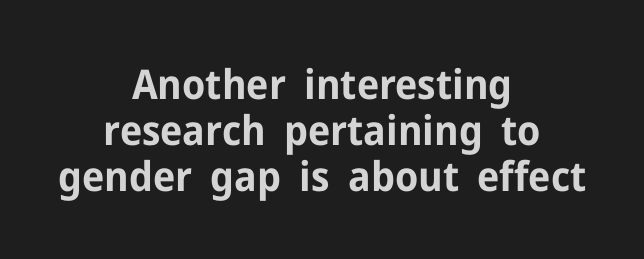
Q: Is the text bold? A: Yes.
Q: Is the text italic (slanted)? A: No, it is upright.
Q: Is the typeface a serif or a sans-serif typeface? A: Sans-serif.
Q: Is the text underlined? A: No.
Q: How is the paragraph aligned? A: Centered.
Q: Is the spacing between letters normal or unusually wide? A: Normal.
Q: Is the spacing between lines tight, normal or loose? A: Tight.
Q: Width (condensed, normal, or wide)? A: Normal.
Q: Stroke contrast? A: Low.
Q: x-height? A: Medium.
Q: Monospaced? A: No.
